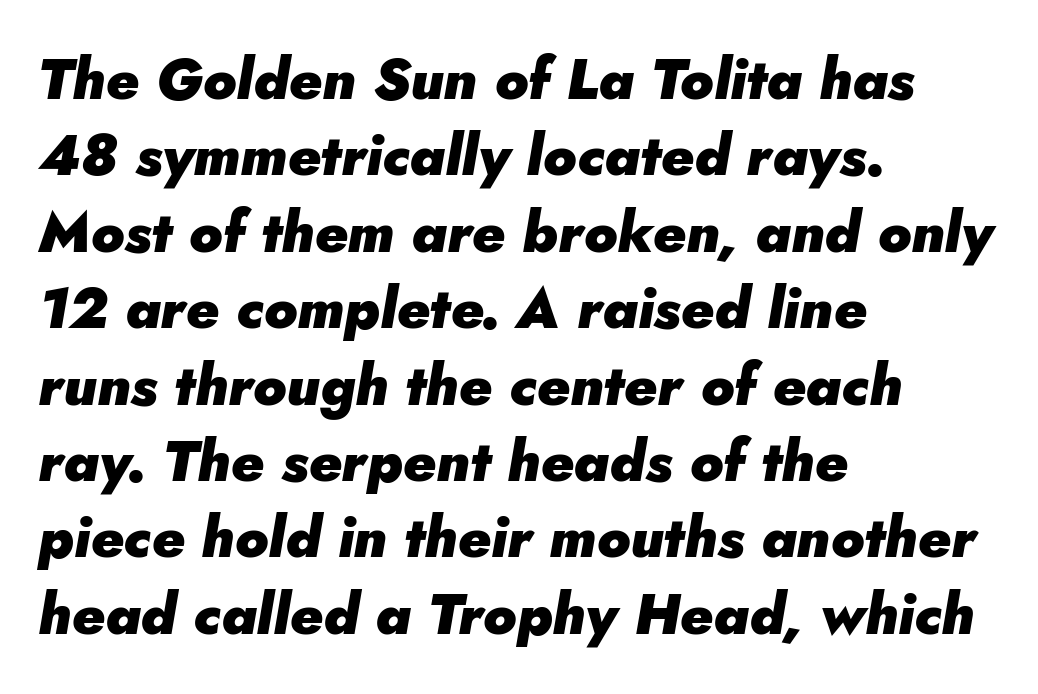
The lettering tilts uniformly, giving the passage an italic look. A typesetter would call this leading conventional body-copy spacing. Caption: multi-line text, flush left, ragged right. The strip under each line holds only bare page. Think of a printed novel: that variable character pitch is what you see here. Every letter is thick-stroked: bold, no question.
